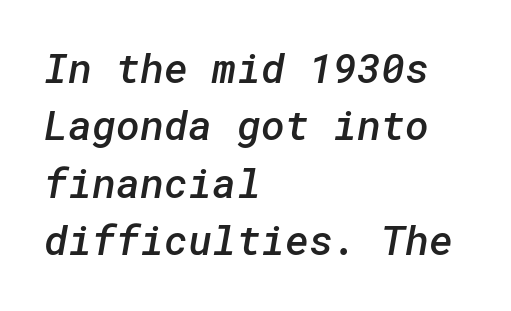
The characters display no serif detailing; their extremities are plain. Strokes here are thickened, but only to semibold level. Is there much room between lines? A standard amount, neither cramped nor airy. The paragraph has a hard left edge and a soft right edge.
